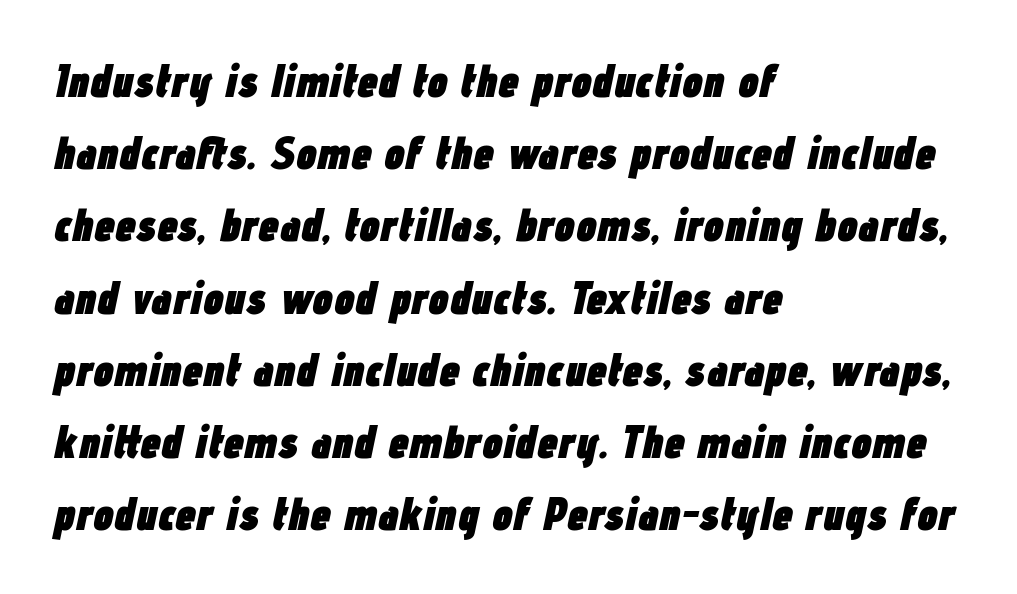
The image shows 46 px heavy, condensed type, italic (leaning right); set left-aligned, normal line spacing (1.57x), normal letter spacing, not underlined; low stroke contrast and a medium x-height.
